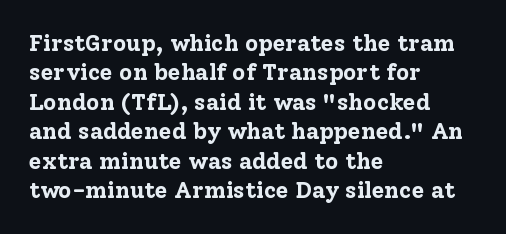
The image shows 23 px bold type, upright; set left-aligned, normal line spacing (1.28x), normal letter spacing, not underlined.
